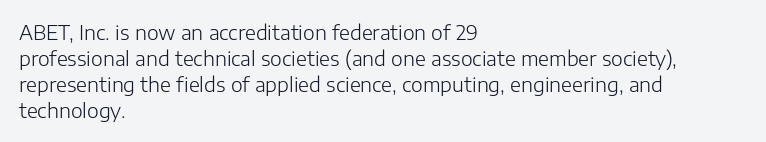
Where is the straight margin? On the left. This sample keeps an unexceptional amount of space between lines. The typesetting does not lean heavy: it is not bold. The gaps between neighbouring characters are ordinary and unremarkable. A clean baseline with only descenders dipping below it.
